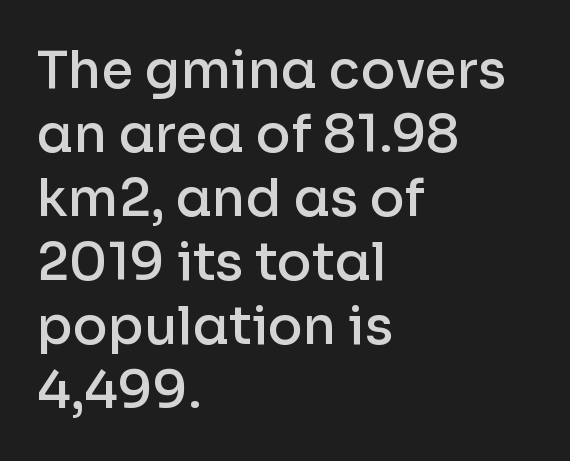
Q: Is the text bold? A: Semi-bold.
Q: Is the text italic (slanted)? A: No, it is upright.
Q: Is the typeface a serif or a sans-serif typeface? A: Sans-serif.
Q: Is the text underlined? A: No.
Q: How is the paragraph aligned? A: Left-aligned.
Q: Is the spacing between letters normal or unusually wide? A: Normal.
Q: Width (condensed, normal, or wide)? A: Normal.
Q: Stroke contrast? A: Low.
Q: x-height? A: Medium.
Q: Monospaced? A: No.
